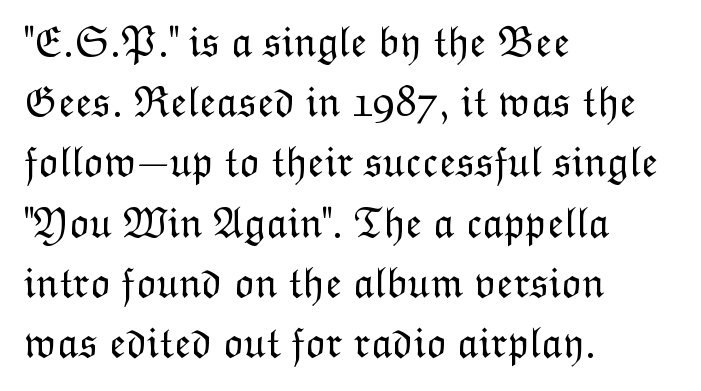
The weight tops out at a normal text grade. Horizontal alignment here is leftward, the default for most running prose. A typesetter would call this proportional, since set widths differ per character. In terms of letterspacing, this is plain default setting.
